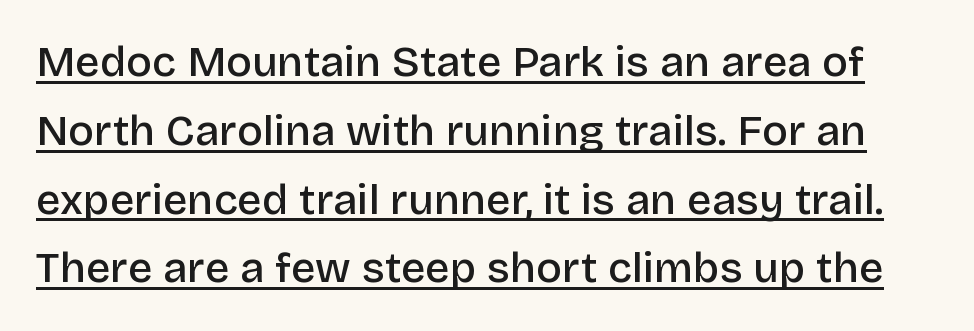
Q: Is the text bold? A: Semi-bold.
Q: Is the text italic (slanted)? A: No, it is upright.
Q: Is the typeface a serif or a sans-serif typeface? A: Sans-serif.
Q: Is the text underlined? A: Yes.
Q: Is the spacing between letters normal or unusually wide? A: Normal.
Q: Is the spacing between lines tight, normal or loose? A: Normal.
Q: Width (condensed, normal, or wide)? A: Normal.
Q: Stroke contrast? A: Low.
Q: x-height? A: Large.
Q: Monospaced? A: No.
